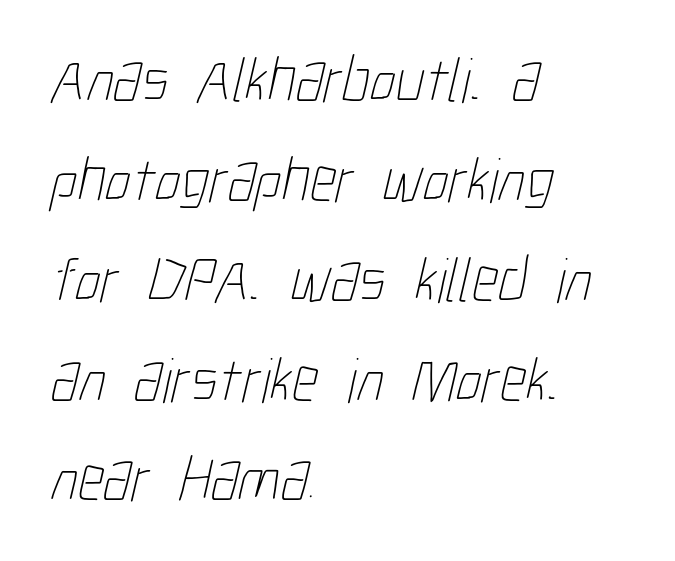
{"bold": "no", "weight": "thin", "width": "condensed", "stroke_contrast": "low", "x_height": "medium", "monospaced": "no", "underline": "no", "align": "left", "line_spacing": "normal", "line_spacing_ratio": 1.56, "letter_spacing": "normal", "letter_spacing_em": 0.0, "glyph_px": 64}
